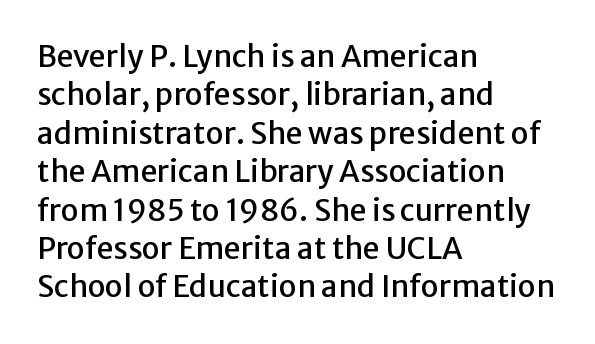
Proportional: the letters do not fall into vertical columns. Every character sits straight up, as roman type does. Quick note: interline space is typical. A typesetter would label this face a sans.
